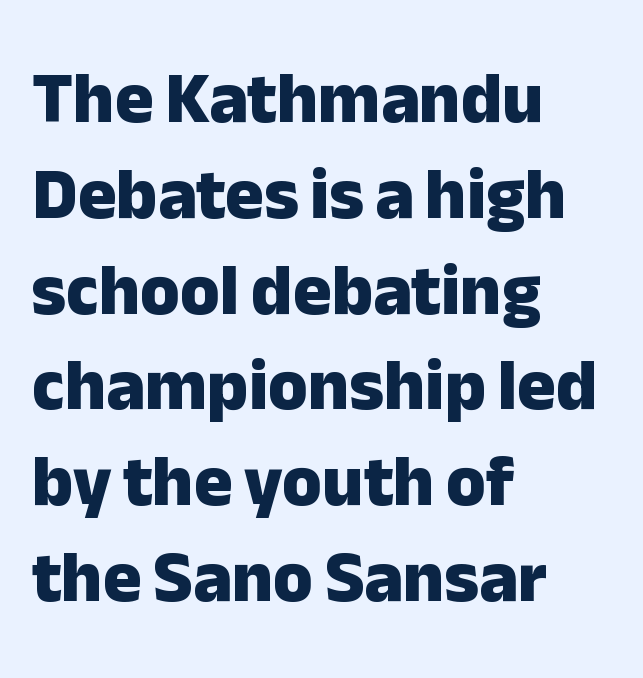
{"serif": "no", "italic": "no", "bold": "yes", "weight": "heavy", "width": "normal", "stroke_contrast": "low", "x_height": "medium", "monospaced": "no", "underline": "no", "align": "left", "line_spacing": "normal", "line_spacing_ratio": 1.33, "letter_spacing": "normal", "letter_spacing_em": 0.0, "glyph_px": 72}
